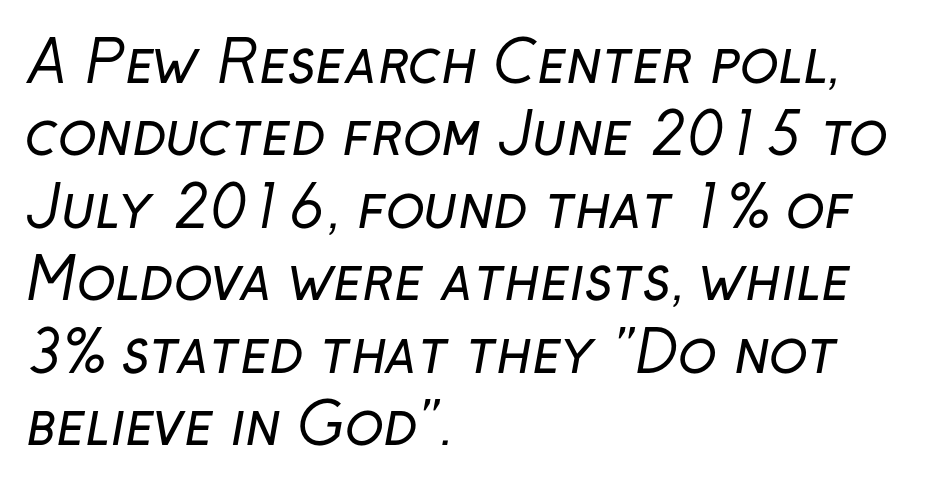
The image shows 57 px regular-weight sans-serif type; set left-aligned, normal line spacing (1.27x), normal letter spacing, not underlined; low stroke contrast and a medium x-height.
